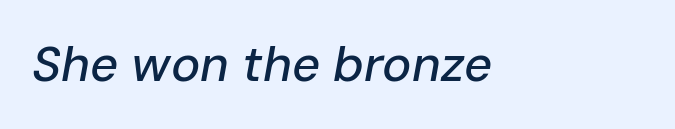
{"italic": "yes", "lean": "right", "slant_degrees": 10, "width": "normal", "stroke_contrast": "low", "x_height": "medium", "monospaced": "no", "underline": "no", "letter_spacing": "normal", "letter_spacing_em": 0.0, "glyph_px": 49}
